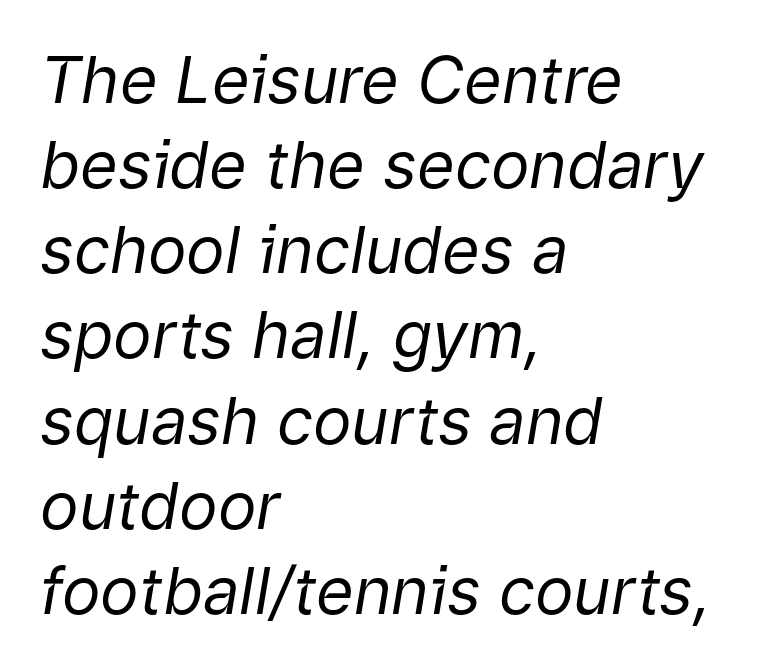
The image shows 65 px regular-weight type, italic (leaning right); set left-aligned, normal line spacing (1.31x), normal letter spacing, not underlined; low stroke contrast and a medium x-height.
